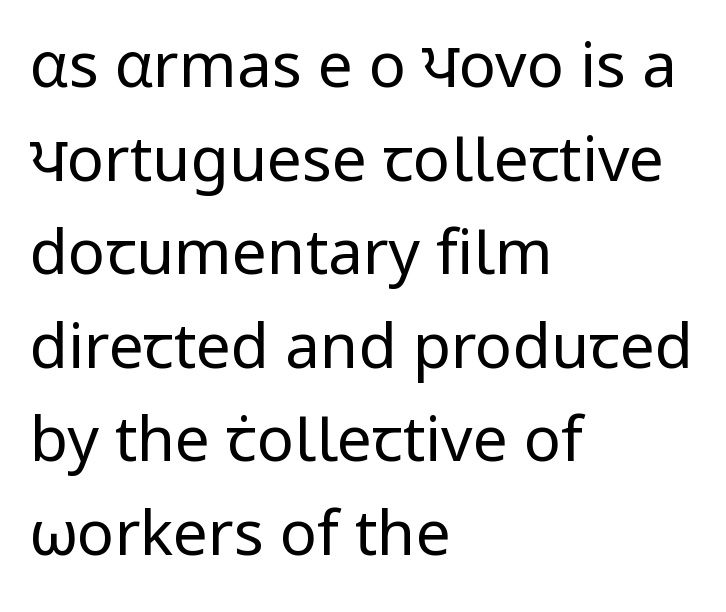
The image shows 62 px regular-weight sans-serif type, upright; set left-aligned, normal line spacing (1.51x), normal letter spacing, not underlined; low stroke contrast and a medium x-height.
